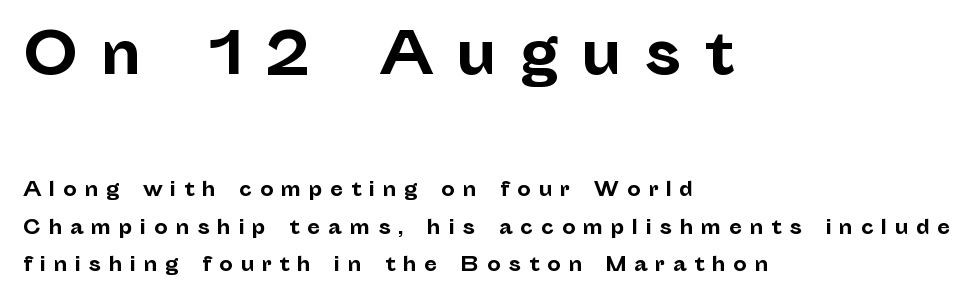
No word sits above an underline. The passage is arranged the way most books set body copy — flush left. Larger block? The one above; the one below is distinctly smaller. The font family rendered here belongs to the sans-serif group. Honestly, the rows look like they've been pulled way apart. Rendered with straight, roman letterforms.
